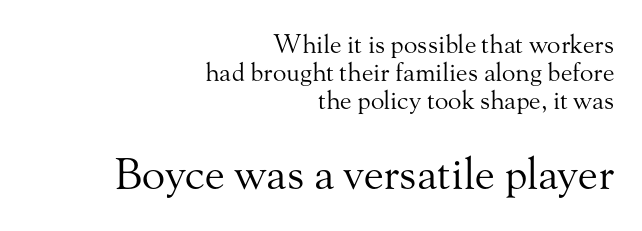
{"serif": "yes", "italic": "no", "bold": "no", "weight": "regular", "width": "normal", "stroke_contrast": "medium", "x_height": "small", "monospaced": "no", "underline": "no", "align": "right", "line_spacing": "tight", "line_spacing_ratio": 1.12, "letter_spacing": "normal", "letter_spacing_em": 0.0, "larger_block": "second", "size_ratio": 1.72, "glyph_px": 43}
